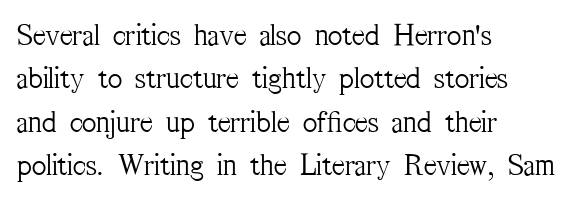
Q: Is the text bold? A: No.
Q: Is the text italic (slanted)? A: No, it is upright.
Q: Is the typeface a serif or a sans-serif typeface? A: Serif.
Q: Is the text underlined? A: No.
Q: How is the paragraph aligned? A: Left-aligned.
Q: Is the spacing between letters normal or unusually wide? A: Normal.
Q: Is the spacing between lines tight, normal or loose? A: Normal.
Q: Width (condensed, normal, or wide)? A: Condensed.
Q: Stroke contrast? A: Medium.
Q: x-height? A: Medium.
Q: Monospaced? A: No.
